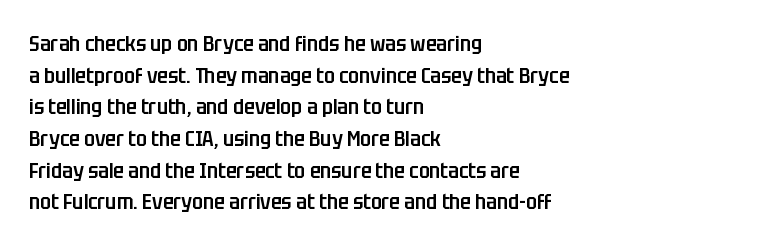
{"italic": "no", "bold": "semi", "underline": "no", "align": "left", "line_spacing": "normal", "line_spacing_ratio": 1.44, "letter_spacing": "normal", "letter_spacing_em": 0.0, "glyph_px": 22}
